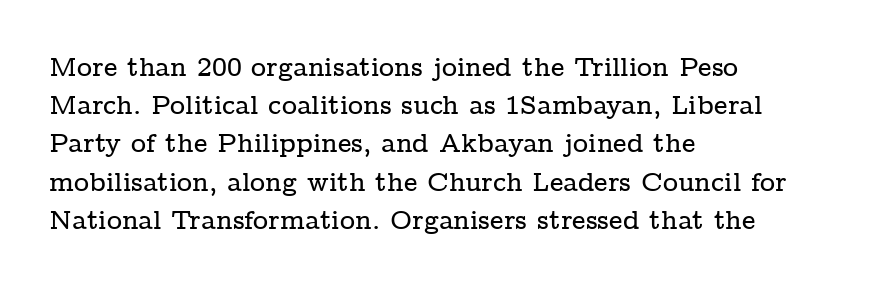
The image shows 26 px text type, upright; set left-aligned, normal line spacing (1.47x), normal letter spacing, not underlined.
